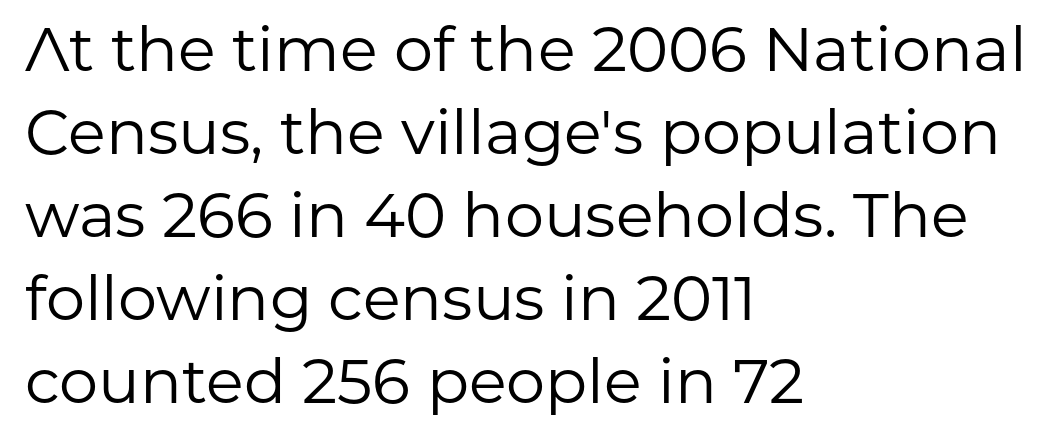
Q: Is the text bold? A: No.
Q: Is the text italic (slanted)? A: No, it is upright.
Q: Is the typeface a serif or a sans-serif typeface? A: Sans-serif.
Q: Is the text underlined? A: No.
Q: How is the paragraph aligned? A: Left-aligned.
Q: Is the spacing between letters normal or unusually wide? A: Normal.
Q: Is the spacing between lines tight, normal or loose? A: Normal.
Q: Width (condensed, normal, or wide)? A: Normal.
Q: Stroke contrast? A: Low.
Q: x-height? A: Medium.
Q: Monospaced? A: No.
